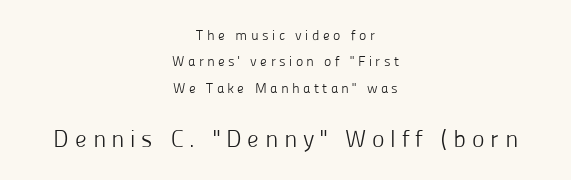
Compare the two chunks: the lower has the greater cap height. Is this a heavy cut? Hardly; it is regular or lighter. The horizontal fit of the characters is loose and conspicuously gappy. This is roman type, the default non-slanted kind.
